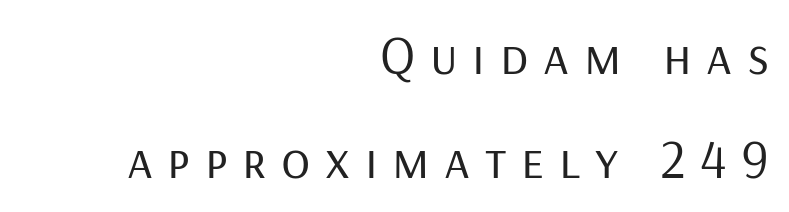
Descender tails drop into unmarked territory. Visually the block forms a straight wall on the right and a jagged coastline on the left. The letters advance in unequal steps, a hallmark of proportional type. Posture: straight, roman, zero tilt. Think standard paragraph weight, or any step lighter than that. You could only call the tracking loose — the letters float apart.
